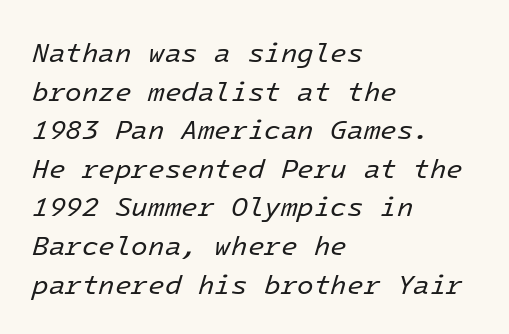
Q: Is the text bold? A: No.
Q: Is the text italic (slanted)? A: Yes, it leans right by about 16 degrees.
Q: Is the text underlined? A: No.
Q: How is the paragraph aligned? A: Left-aligned.
Q: Is the spacing between letters normal or unusually wide? A: Normal.
Q: Is the spacing between lines tight, normal or loose? A: Normal.
